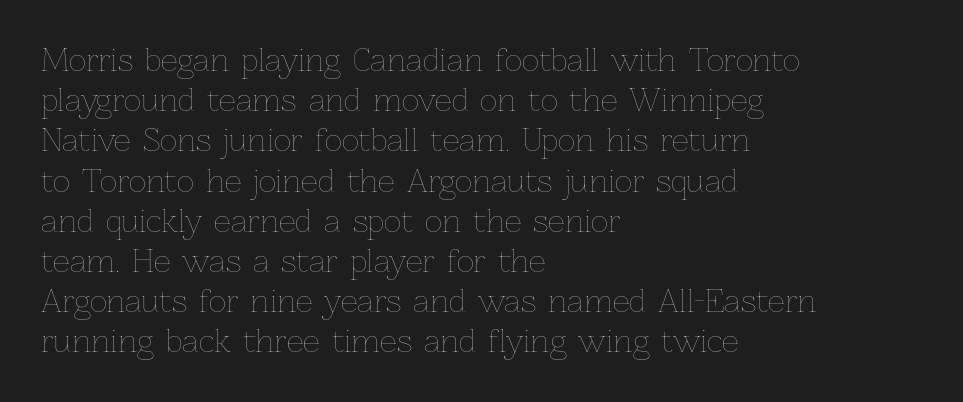
{"italic": "no", "bold": "no", "weight": "thin", "width": "normal", "stroke_contrast": "low", "x_height": "medium", "monospaced": "no", "underline": "no", "align": "left", "line_spacing": "normal", "line_spacing_ratio": 1.34, "letter_spacing": "normal", "letter_spacing_em": 0.0, "glyph_px": 30}
